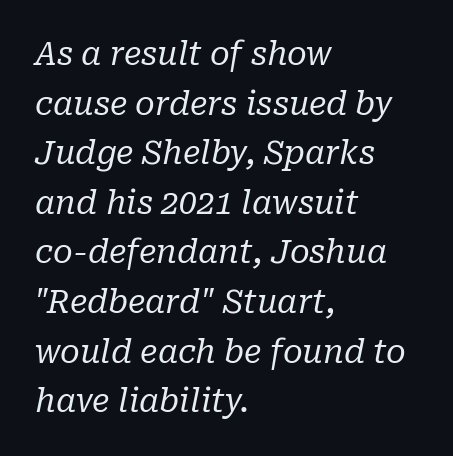
The gap between lines stays unmarked. The passage shown is typed in a proportional face where columns would drift. The passage shown leans; its letterforms are oblique. Stems and bowls with no extra thickness — not bold.
